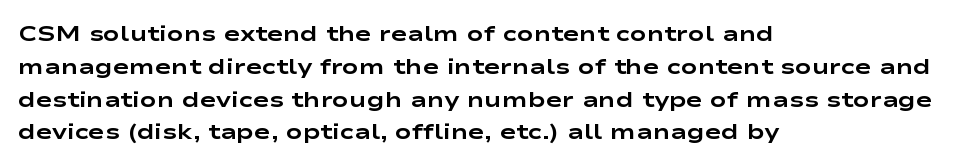
Q: Is the text bold? A: Yes.
Q: Is the text italic (slanted)? A: No, it is upright.
Q: Is the text underlined? A: No.
Q: How is the paragraph aligned? A: Left-aligned.
Q: Is the spacing between letters normal or unusually wide? A: Normal.
Q: Is the spacing between lines tight, normal or loose? A: Normal.
